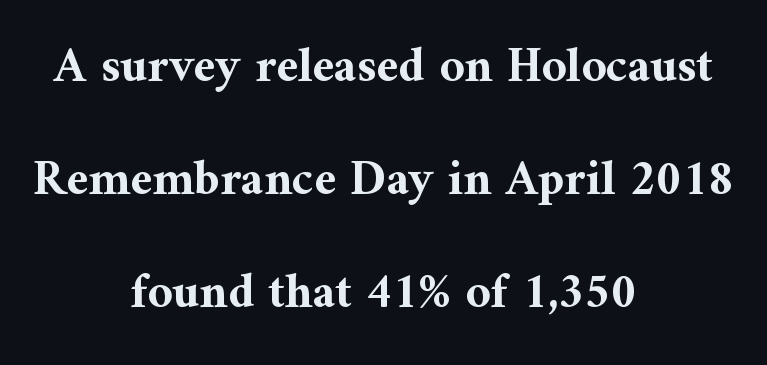
{"serif": "yes", "italic": "no", "bold": "yes", "weight": "bold", "width": "normal", "stroke_contrast": "medium", "x_height": "medium", "monospaced": "no", "underline": "no", "align": "center", "line_spacing": "loose", "line_spacing_ratio": 2.31, "letter_spacing": "normal", "letter_spacing_em": 0.0, "glyph_px": 49}
